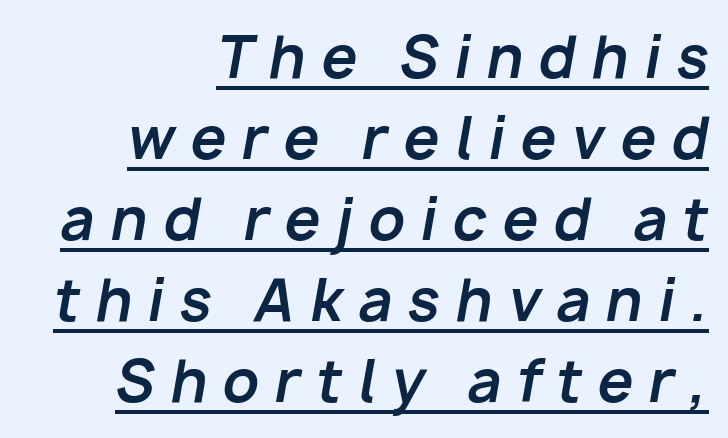
The image shows 57 px bold type, italic (leaning right); set right-aligned, normal line spacing (1.42x), unusually wide letter spacing (+0.27 em), underlined; low stroke contrast and a medium x-height.
